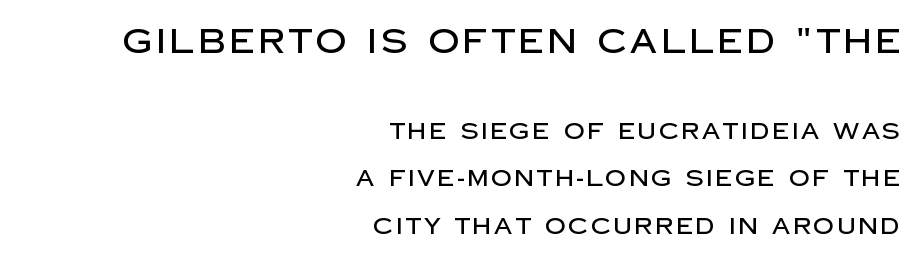
{"serif": "no", "italic": "no", "width": "normal", "stroke_contrast": "low", "x_height": "large", "monospaced": "no", "underline": "no", "align": "right", "line_spacing": "loose", "line_spacing_ratio": 2.07, "larger_block": "first", "size_ratio": 1.48, "glyph_px": 34}
